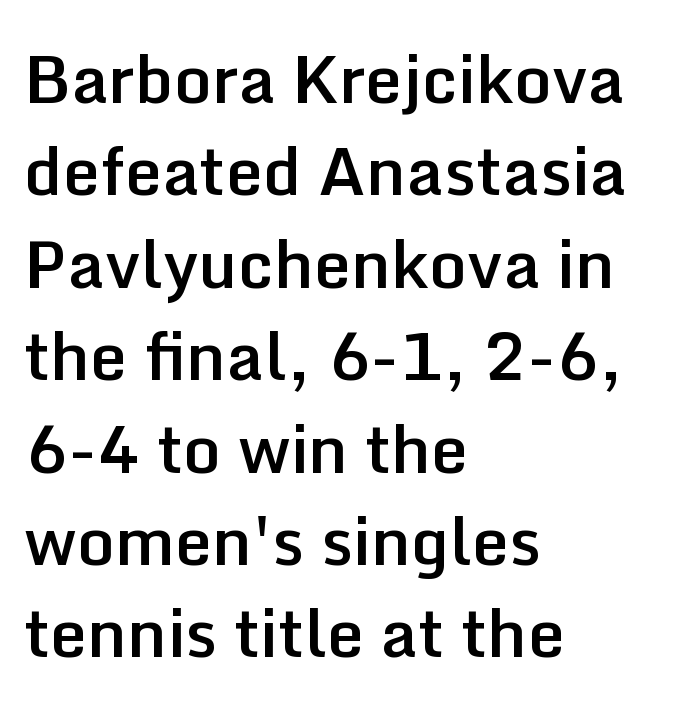
Check the space under the baseline: it is left empty. The passage shown is typed in a proportional face where columns would drift. The passage shown is typeset with a sans-serif family. The face used here is rendered with its standard letterfit. A classic flush-left, rag-right setting is used for this passage. Emphasis by weight is partial: semibold.
